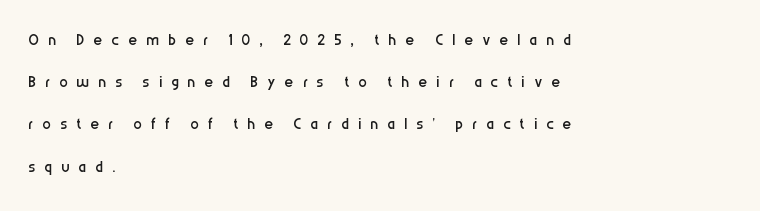
Q: Is the text bold? A: No.
Q: Is the text italic (slanted)? A: No, it is upright.
Q: Is the text underlined? A: No.
Q: How is the paragraph aligned? A: Left-aligned.
Q: Is the spacing between letters normal or unusually wide? A: Unusually wide.
Q: Is the spacing between lines tight, normal or loose? A: Loose.
